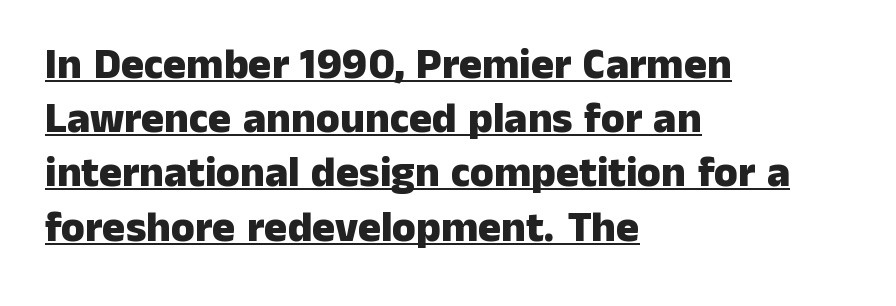
Q: Is the text bold? A: Yes.
Q: Is the text italic (slanted)? A: No, it is upright.
Q: Is the typeface a serif or a sans-serif typeface? A: Sans-serif.
Q: Is the text underlined? A: Yes.
Q: How is the paragraph aligned? A: Left-aligned.
Q: Is the spacing between letters normal or unusually wide? A: Normal.
Q: Is the spacing between lines tight, normal or loose? A: Normal.
Q: Width (condensed, normal, or wide)? A: Normal.
Q: Stroke contrast? A: Low.
Q: x-height? A: Medium.
Q: Monospaced? A: No.
